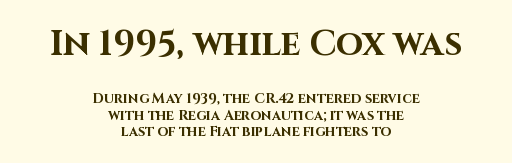
Q: Is the text bold? A: Yes.
Q: Is the text italic (slanted)? A: No, it is upright.
Q: Is the typeface a serif or a sans-serif typeface? A: Sans-serif.
Q: Is the text underlined? A: No.
Q: How is the paragraph aligned? A: Centered.
Q: Is the spacing between letters normal or unusually wide? A: Normal.
Q: Which block of text is set in a larger size, the first (top) or the second (bottom)? A: The first (top) one.
Q: Width (condensed, normal, or wide)? A: Normal.
Q: Stroke contrast? A: High.
Q: x-height? A: Large.
Q: Monospaced? A: No.
